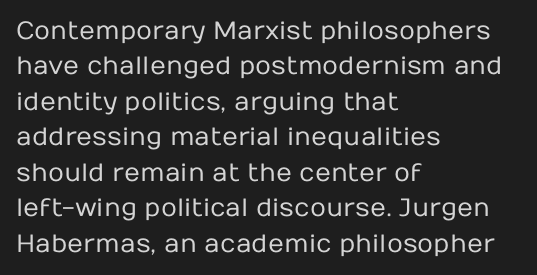
{"italic": "no", "bold": "no", "underline": "no", "align": "left", "line_spacing": "normal", "line_spacing_ratio": 1.42, "letter_spacing": "normal", "letter_spacing_em": 0.0, "glyph_px": 25}
